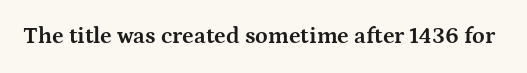
Q: Is the text bold? A: Yes.
Q: Is the text italic (slanted)? A: No, it is upright.
Q: Is the text underlined? A: No.
Q: Is the spacing between letters normal or unusually wide? A: Normal.
